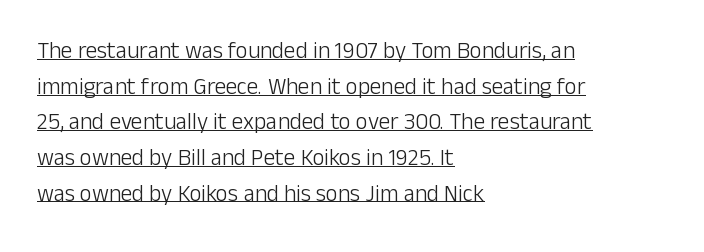
The words here are underlined. The font's upright variant was chosen for this text. The rendering uses a moderate line-height, typical for paragraphs. The letters sit at their default tracking, neither squeezed nor spread. Bold? No — there's no thickening of the strokes. One-word summary of the alignment: left.
